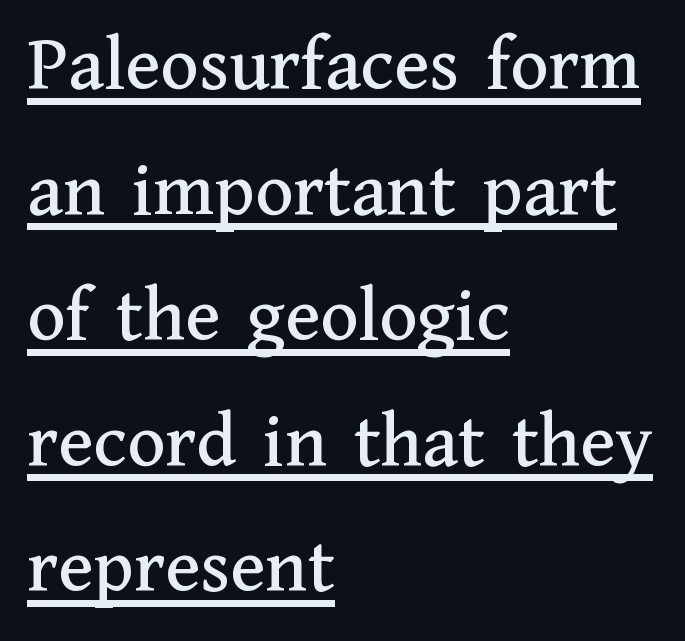
The image shows 79 px serif type, upright; set left-aligned, normal line spacing (1.59x), normal letter spacing, underlined; medium stroke contrast and a medium x-height.
